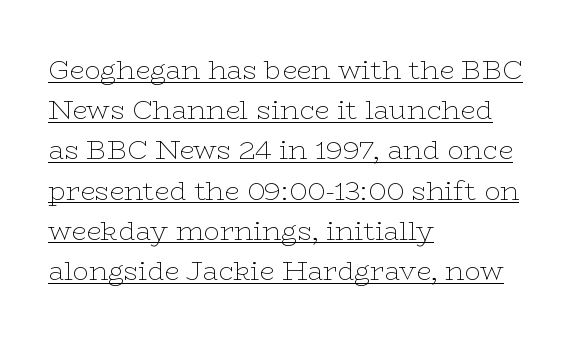
{"italic": "no", "bold": "no", "underline": "yes", "align": "left", "line_spacing": "normal", "line_spacing_ratio": 1.49, "letter_spacing": "normal", "letter_spacing_em": 0.0, "glyph_px": 27}
